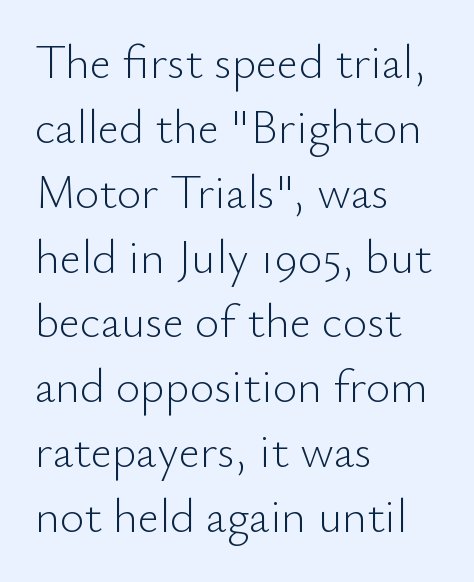
No heavy texture on the line: the type isn't bold. This is sans-serif lettering, the kind often seen on screens and signage. The glyphs are unaccompanied by any horizontal stroke below them. Whoever set this chose a conventional vertical rhythm. The letters sit at their default tracking, neither squeezed nor spread.
